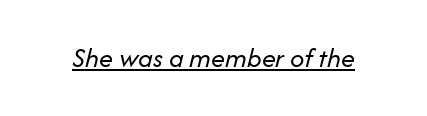
The image shows 28 px regular-weight type, italic (leaning right); set normal letter spacing, underlined; low stroke contrast and a medium x-height.
